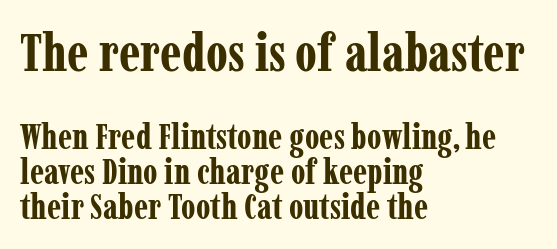
Q: Is the text bold? A: Yes.
Q: Is the text italic (slanted)? A: No, it is upright.
Q: Is the typeface a serif or a sans-serif typeface? A: Serif.
Q: Is the text underlined? A: No.
Q: How is the paragraph aligned? A: Left-aligned.
Q: Is the spacing between letters normal or unusually wide? A: Normal.
Q: Is the spacing between lines tight, normal or loose? A: Tight.
Q: Which block of text is set in a larger size, the first (top) or the second (bottom)? A: The first (top) one.
Q: Width (condensed, normal, or wide)? A: Condensed.
Q: Stroke contrast? A: Low.
Q: x-height? A: Medium.
Q: Monospaced? A: No.
